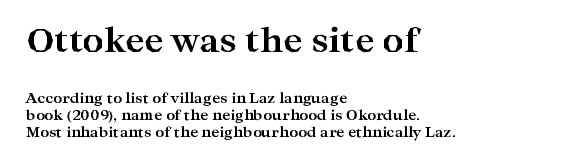
Q: Is the text bold? A: Yes.
Q: Is the text italic (slanted)? A: No, it is upright.
Q: Is the typeface a serif or a sans-serif typeface? A: Serif.
Q: Is the text underlined? A: No.
Q: How is the paragraph aligned? A: Left-aligned.
Q: Is the spacing between letters normal or unusually wide? A: Normal.
Q: Which block of text is set in a larger size, the first (top) or the second (bottom)? A: The first (top) one.
Q: Width (condensed, normal, or wide)? A: Wide.
Q: Stroke contrast? A: High.
Q: x-height? A: Medium.
Q: Monospaced? A: No.
